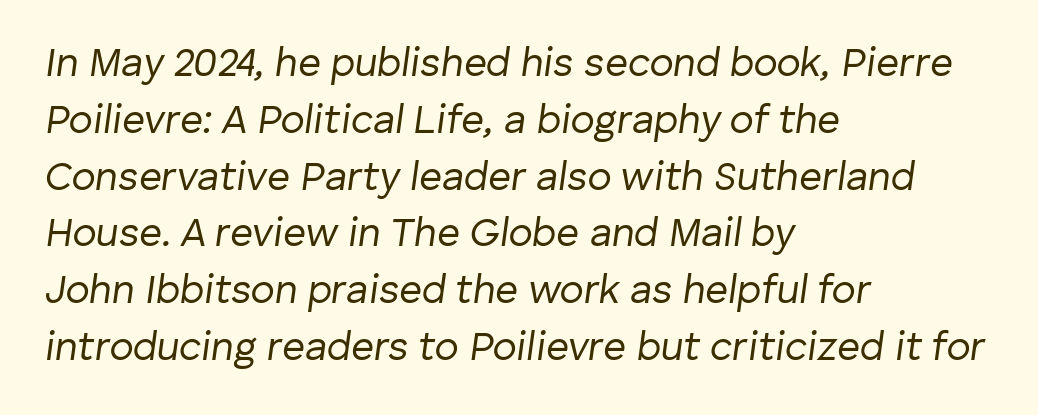
Posture: slanted. This sample uses plain, unmodified letter spacing. If you drew a ruler down the left edge, every line would touch it. Each letter keeps its own natural width here, so spacing adapts to shape.
